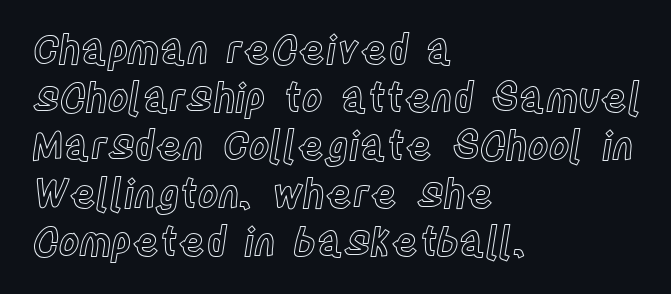
The image shows 40 px condensed type; set left-aligned, line spacing 1.2x, normal letter spacing, not underlined; a large x-height.
